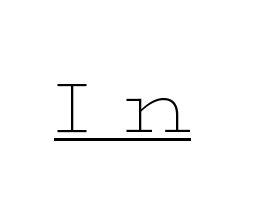
Tracking here is generous; glyphs stand well apart from one another. Has an underline been added? It has. The rendering shows small feet on the letterforms — a serif design. The passage shown is typed in a proportional face where columns would drift. The type sits square on the baseline with zero lean.
